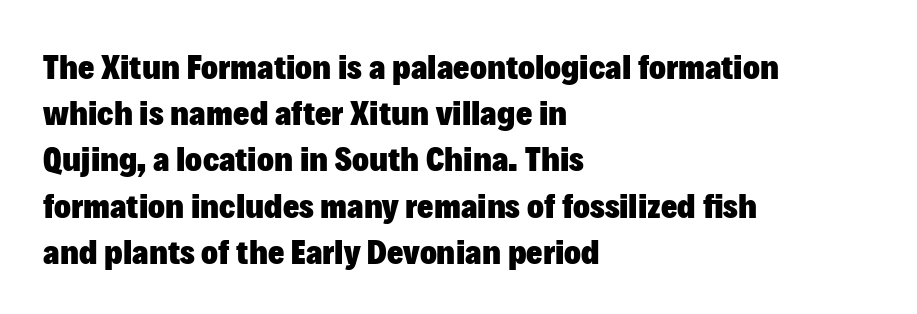
Q: Is the text bold? A: Yes.
Q: Is the text italic (slanted)? A: No, it is upright.
Q: Is the typeface a serif or a sans-serif typeface? A: Sans-serif.
Q: Is the text underlined? A: No.
Q: How is the paragraph aligned? A: Left-aligned.
Q: Is the spacing between letters normal or unusually wide? A: Normal.
Q: Is the spacing between lines tight, normal or loose? A: Normal.
Q: Width (condensed, normal, or wide)? A: Normal.
Q: Stroke contrast? A: Low.
Q: x-height? A: Medium.
Q: Monospaced? A: No.
